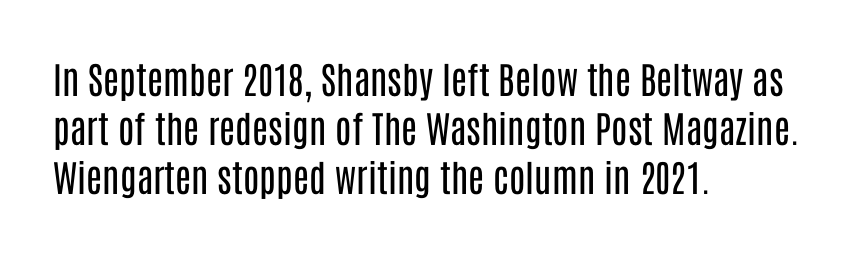
Q: Is the text bold? A: No.
Q: Is the text italic (slanted)? A: No, it is upright.
Q: Is the typeface a serif or a sans-serif typeface? A: Sans-serif.
Q: Is the text underlined? A: No.
Q: How is the paragraph aligned? A: Left-aligned.
Q: Is the spacing between letters normal or unusually wide? A: Normal.
Q: Is the spacing between lines tight, normal or loose? A: Normal.
Q: Width (condensed, normal, or wide)? A: Condensed.
Q: Stroke contrast? A: Low.
Q: x-height? A: Large.
Q: Monospaced? A: No.
